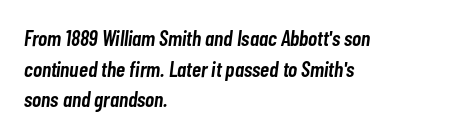
Style check: oblique. Quick note: underline off. These lines sit exactly where default settings would place them. Here the glyphs are tracked normally, forming tight word shapes. Horizontal alignment here is leftward, the default for most running prose.
